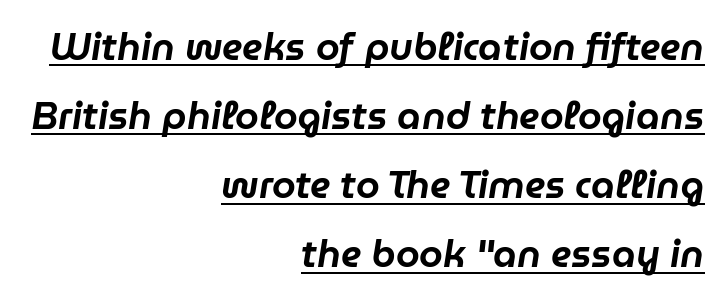
Q: Is the text italic (slanted)? A: Yes, it leans right by about 9 degrees.
Q: Is the text underlined? A: Yes.
Q: How is the paragraph aligned? A: Right-aligned.
Q: Is the spacing between letters normal or unusually wide? A: Normal.
Q: Width (condensed, normal, or wide)? A: Normal.
Q: Stroke contrast? A: Low.
Q: x-height? A: Medium.
Q: Monospaced? A: No.
